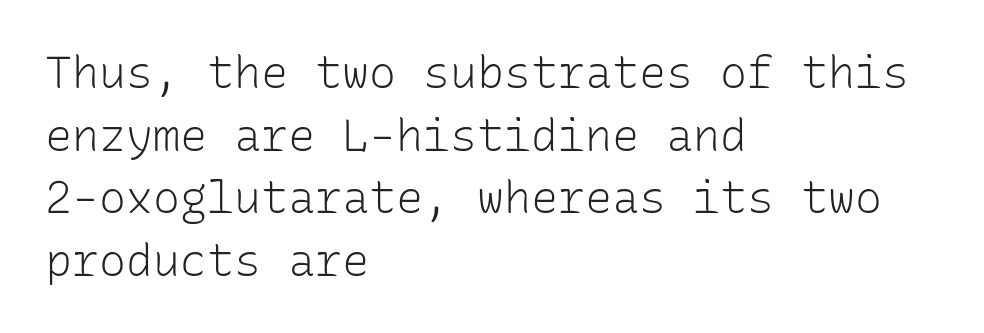
{"serif": "no", "italic": "no", "bold": "no", "weight": "light", "width": "normal", "stroke_contrast": "low", "x_height": "medium", "monospaced": "yes", "underline": "no", "align": "left", "line_spacing": "normal", "line_spacing_ratio": 1.39, "letter_spacing": "normal", "letter_spacing_em": 0.0, "glyph_px": 45}
